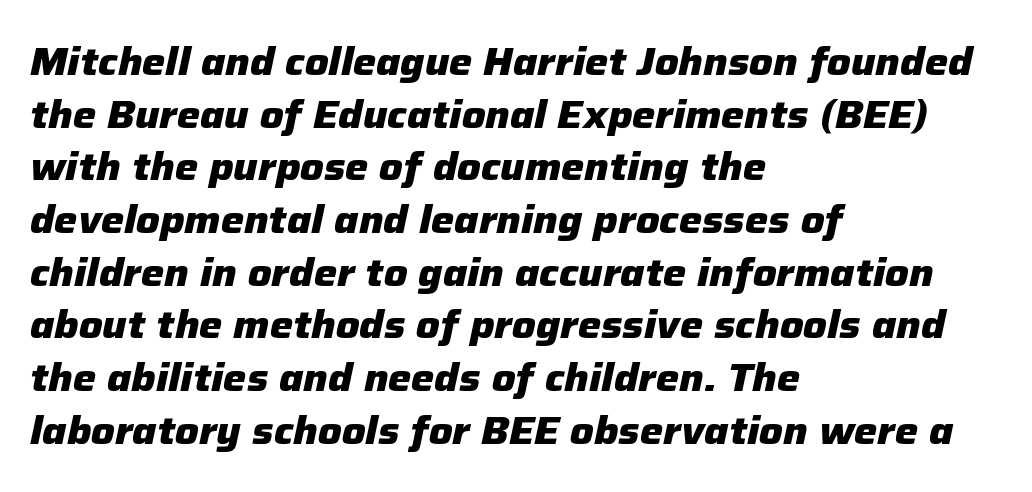
Q: Is the text bold? A: Yes.
Q: Is the text italic (slanted)? A: Yes, it leans right by about 12 degrees.
Q: Is the text underlined? A: No.
Q: How is the paragraph aligned? A: Left-aligned.
Q: Is the spacing between letters normal or unusually wide? A: Normal.
Q: Is the spacing between lines tight, normal or loose? A: Normal.
Q: Width (condensed, normal, or wide)? A: Normal.
Q: Stroke contrast? A: Low.
Q: x-height? A: Medium.
Q: Monospaced? A: No.
